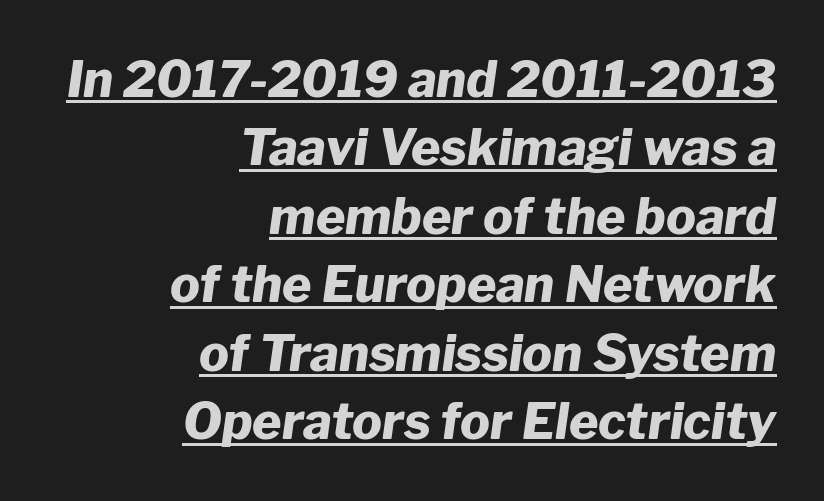
Typesetter's note: full bold, strokes at maximum text heaviness. The passage shown is typed in a proportional face where columns would drift. Underlining? Definitely there. One-word summary of the alignment: right.
